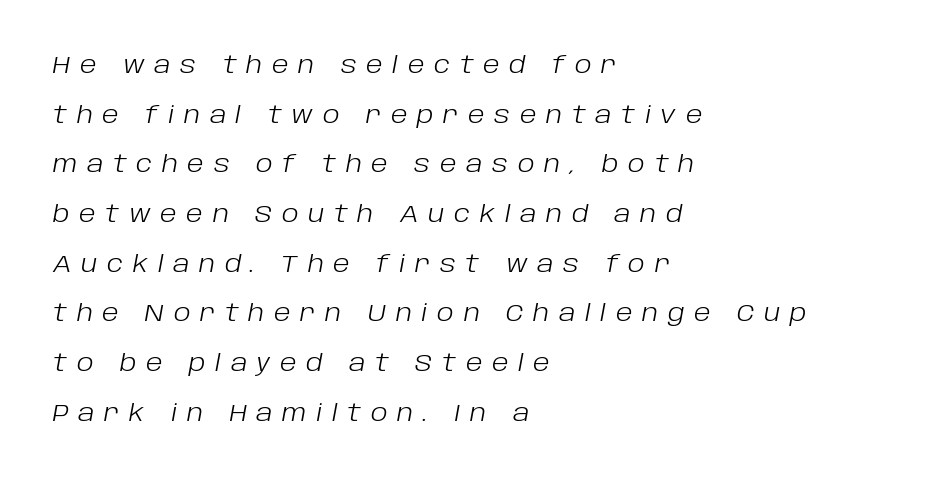
{"italic": "yes", "lean": "right", "slant_degrees": 10, "bold": "no", "underline": "no", "align": "left", "line_spacing": "loose", "line_spacing_ratio": 2.07, "letter_spacing": "wide", "letter_spacing_em": 0.4, "glyph_px": 24}
